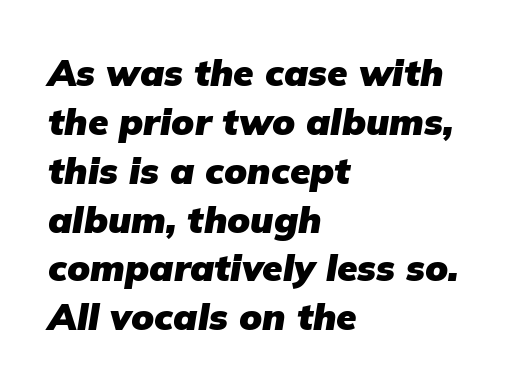
{"italic": "yes", "lean": "right", "slant_degrees": 9, "bold": "yes", "weight": "heavy", "width": "normal", "stroke_contrast": "low", "x_height": "medium", "monospaced": "no", "underline": "no", "align": "left", "line_spacing": "normal", "line_spacing_ratio": 1.32, "letter_spacing": "normal", "letter_spacing_em": 0.0, "glyph_px": 37}
